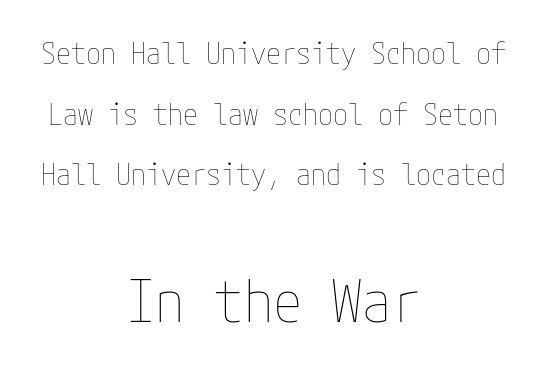
Reading down the block, each line starts at a different indent, mirrored at its end. Underline: absent. The passage shown has conventional tracking throughout. Each stroke keeps to a modest, everyday thickness or less.
